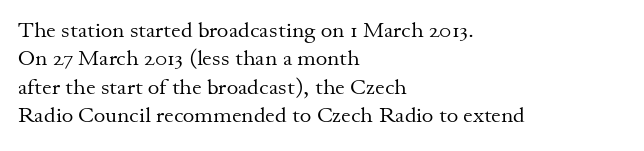
Q: Is the text bold? A: No.
Q: Is the text italic (slanted)? A: No, it is upright.
Q: Is the text underlined? A: No.
Q: How is the paragraph aligned? A: Left-aligned.
Q: Is the spacing between letters normal or unusually wide? A: Normal.
Q: Is the spacing between lines tight, normal or loose? A: Normal.
